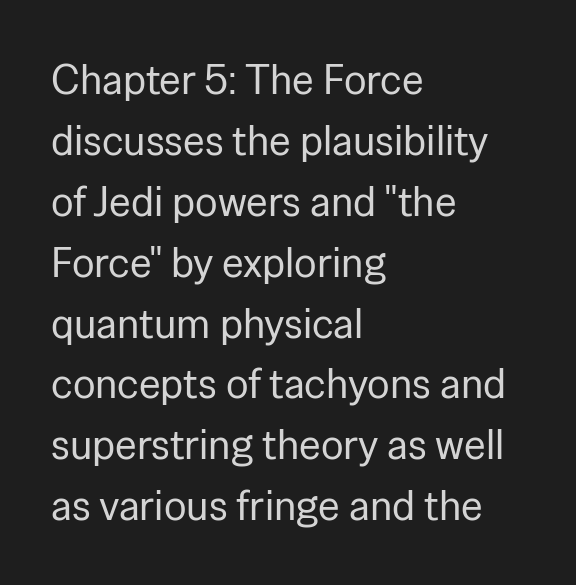
The image shows 42 px regular-weight sans-serif type, upright; set left-aligned, normal line spacing (1.45x), normal letter spacing, not underlined; low stroke contrast and a medium x-height.
